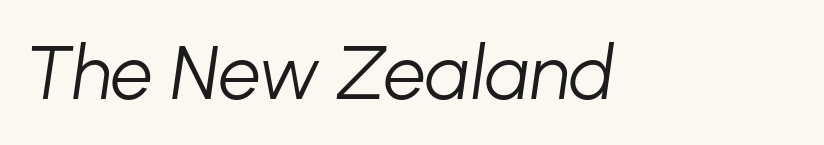
The image shows 75 px light type, italic (leaning right); set normal letter spacing, not underlined; low stroke contrast and a medium x-height.
